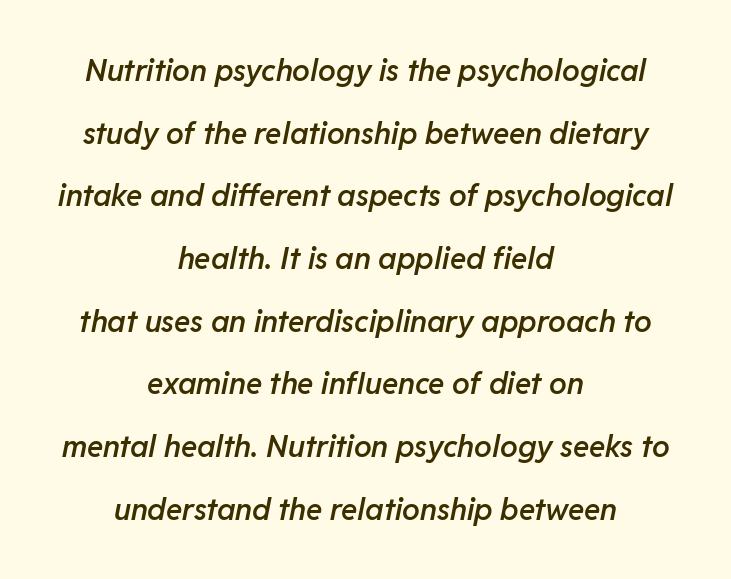
The image shows 30 px semibold type, italic (leaning right); set centered, loose line spacing (2.09x), normal letter spacing, not underlined; low stroke contrast and a medium x-height.
